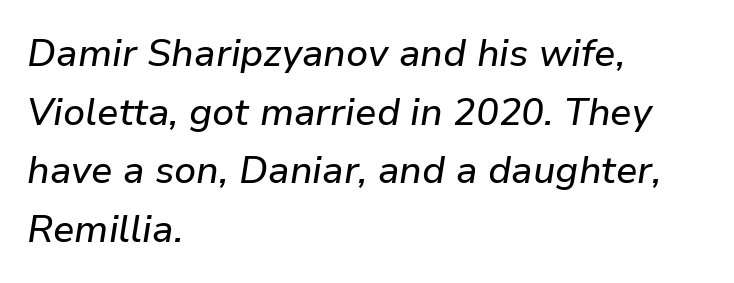
The paragraph has a hard left edge and a soft right edge. The typography opts for an oblique posture over an upright one. Leading matches the norm, producing a regular column. Underline: absent.
